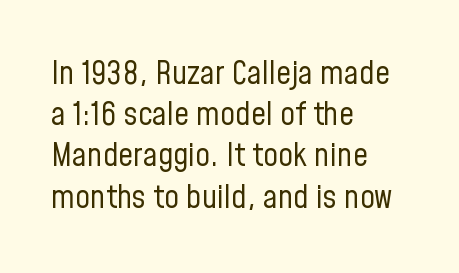
Q: Is the text bold? A: No.
Q: Is the text italic (slanted)? A: No, it is upright.
Q: Is the typeface a serif or a sans-serif typeface? A: Sans-serif.
Q: Is the text underlined? A: No.
Q: How is the paragraph aligned? A: Left-aligned.
Q: Is the spacing between letters normal or unusually wide? A: Normal.
Q: Is the spacing between lines tight, normal or loose? A: Normal.
Q: Width (condensed, normal, or wide)? A: Condensed.
Q: Stroke contrast? A: Low.
Q: x-height? A: Medium.
Q: Monospaced? A: No.
